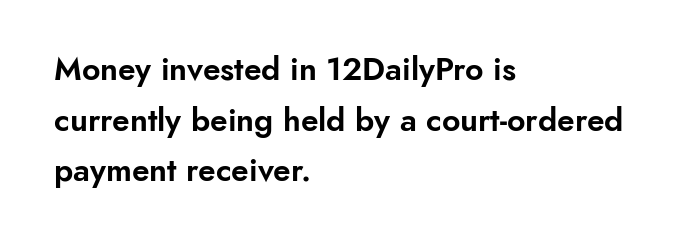
Q: Is the text italic (slanted)? A: No, it is upright.
Q: Is the typeface a serif or a sans-serif typeface? A: Sans-serif.
Q: Is the text underlined? A: No.
Q: How is the paragraph aligned? A: Left-aligned.
Q: Is the spacing between letters normal or unusually wide? A: Normal.
Q: Is the spacing between lines tight, normal or loose? A: Normal.
Q: Width (condensed, normal, or wide)? A: Normal.
Q: Stroke contrast? A: Low.
Q: x-height? A: Small.
Q: Monospaced? A: No.
